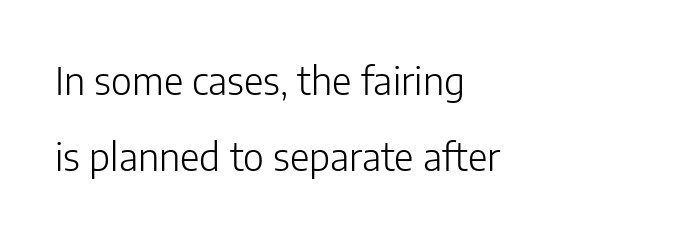
{"serif": "no", "italic": "no", "bold": "no", "weight": "light", "width": "normal", "stroke_contrast": "low", "x_height": "medium", "monospaced": "no", "underline": "no", "align": "left", "line_spacing": "loose", "line_spacing_ratio": 1.99, "letter_spacing": "normal", "letter_spacing_em": 0.0, "glyph_px": 38}
